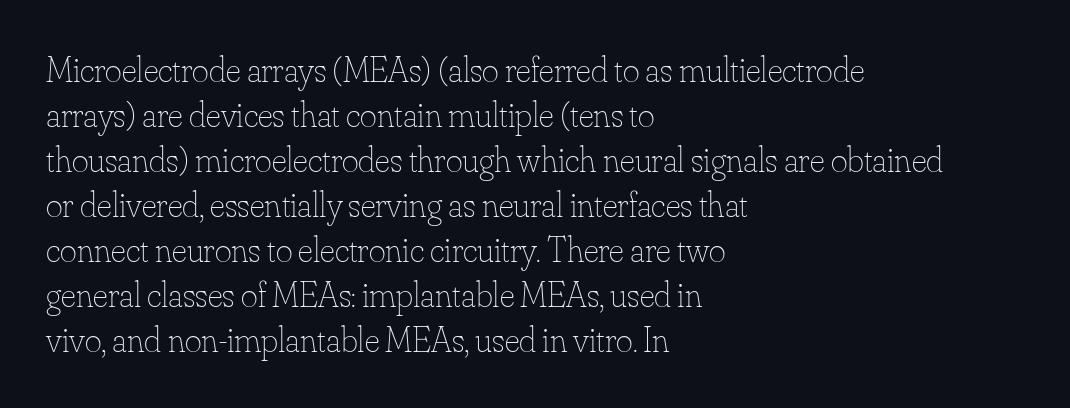
The image shows 36 px thin type, upright; set left-aligned, normal line spacing (1.25x), normal letter spacing, not underlined; low stroke contrast and a small x-height.
